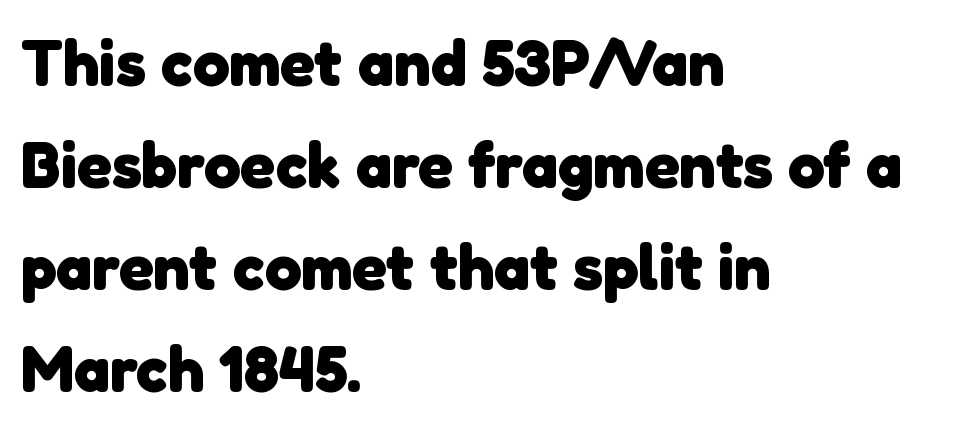
{"serif": "no", "bold": "yes", "weight": "heavy", "width": "normal", "stroke_contrast": "low", "x_height": "medium", "monospaced": "no", "underline": "no", "align": "left", "line_spacing": "normal", "line_spacing_ratio": 1.57, "letter_spacing": "normal", "letter_spacing_em": 0.0, "glyph_px": 65}
